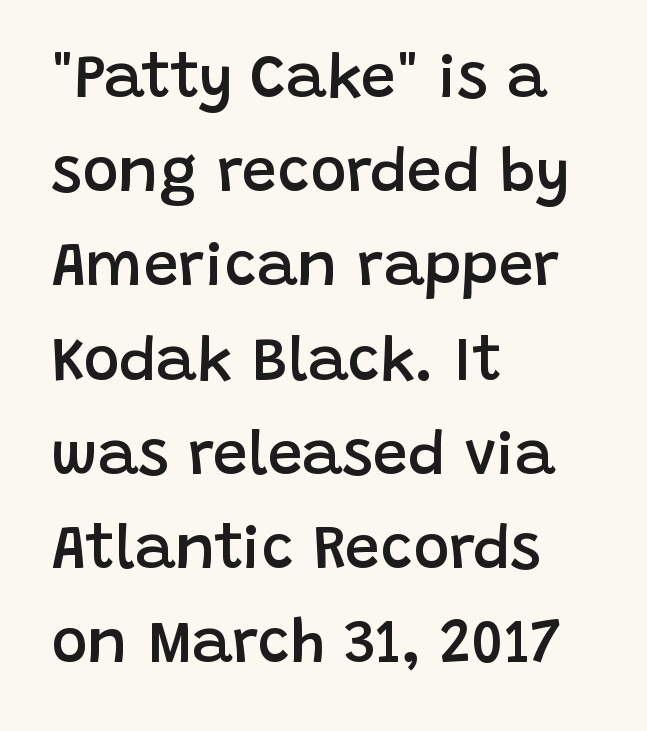
Q: Is the text bold? A: Semi-bold.
Q: Is the text italic (slanted)? A: No, it is upright.
Q: Is the typeface a serif or a sans-serif typeface? A: Sans-serif.
Q: Is the text underlined? A: No.
Q: How is the paragraph aligned? A: Left-aligned.
Q: Is the spacing between letters normal or unusually wide? A: Normal.
Q: Is the spacing between lines tight, normal or loose? A: Normal.
Q: Width (condensed, normal, or wide)? A: Normal.
Q: Stroke contrast? A: Low.
Q: x-height? A: Large.
Q: Monospaced? A: No.
